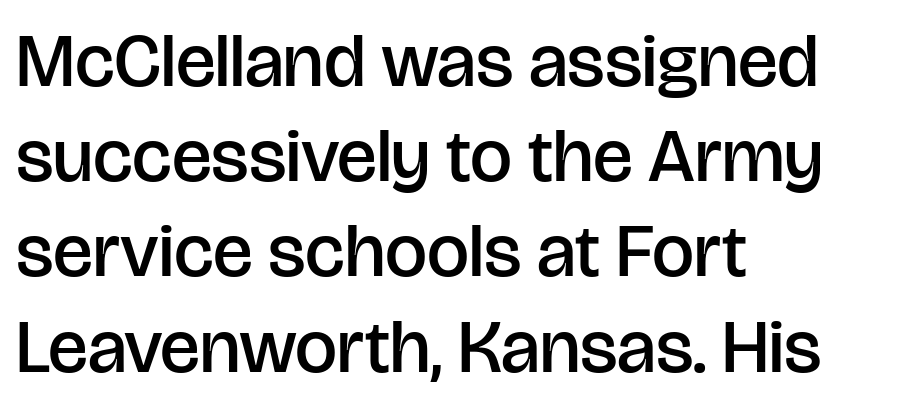
Spacing verdict: proportional, widths tailored to each character. Line beginnings align vertically; line endings do not. In terms of posture, this sample is upright. This rendering leaves character spacing at its baseline value. Weight check: semibold — heavier than regular, not quite bold. Only glyphs here, with clear space below each row.
